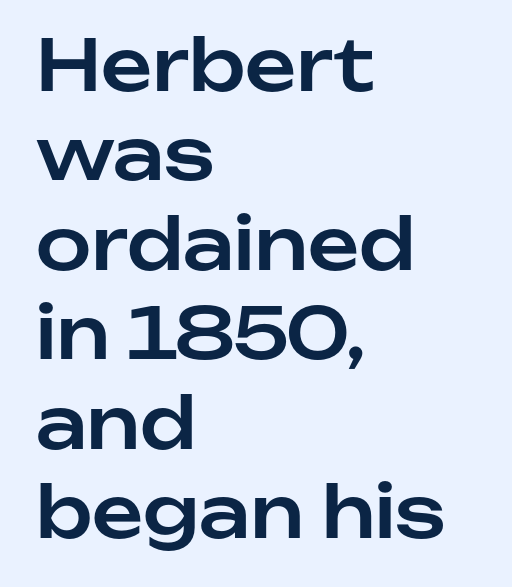
Q: Is the text italic (slanted)? A: No, it is upright.
Q: Is the typeface a serif or a sans-serif typeface? A: Sans-serif.
Q: Is the text underlined? A: No.
Q: How is the paragraph aligned? A: Left-aligned.
Q: Is the spacing between letters normal or unusually wide? A: Normal.
Q: Is the spacing between lines tight, normal or loose? A: Normal.
Q: Width (condensed, normal, or wide)? A: Normal.
Q: Stroke contrast? A: Low.
Q: x-height? A: Medium.
Q: Monospaced? A: No.
